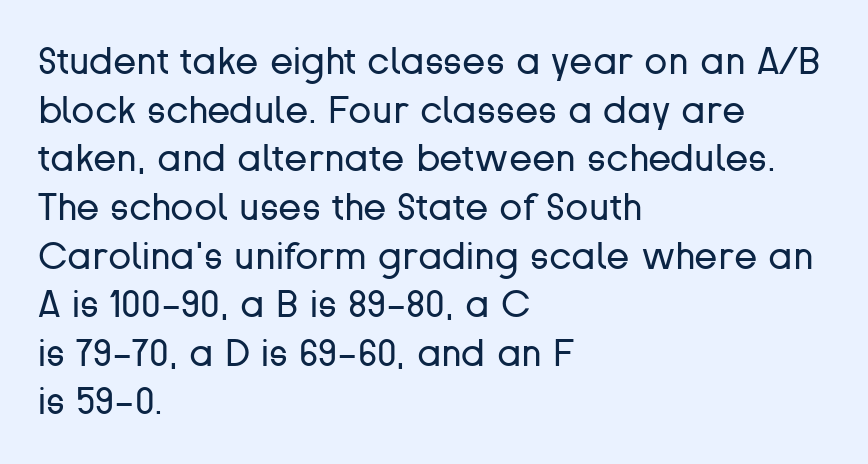
The image shows 38 px regular-weight sans-serif type, upright; set left-aligned, normal line spacing (1.28x), normal letter spacing, not underlined; low stroke contrast and a medium x-height.
